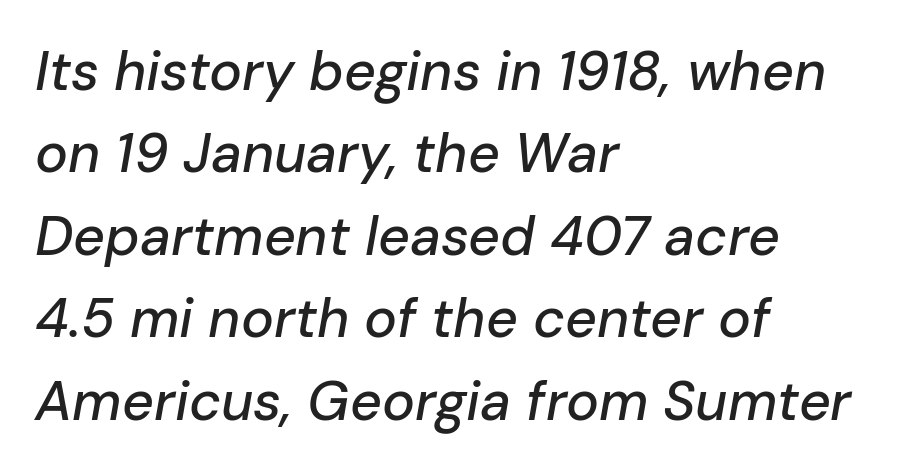
Q: Is the text italic (slanted)? A: Yes, it leans right by about 10 degrees.
Q: Is the text underlined? A: No.
Q: How is the paragraph aligned? A: Left-aligned.
Q: Is the spacing between letters normal or unusually wide? A: Normal.
Q: Is the spacing between lines tight, normal or loose? A: Normal.
Q: Width (condensed, normal, or wide)? A: Normal.
Q: Stroke contrast? A: Low.
Q: x-height? A: Medium.
Q: Monospaced? A: No.
